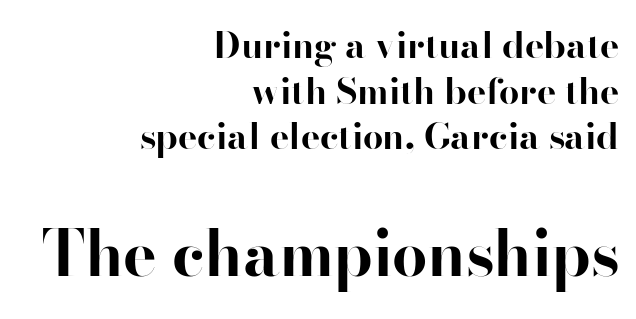
The image shows 63 px bold sans-serif type, upright; set right-aligned, normal line spacing (1.27x), normal letter spacing, not underlined; the second (bottom) block is 1.75x larger; high stroke contrast and a small x-height.
